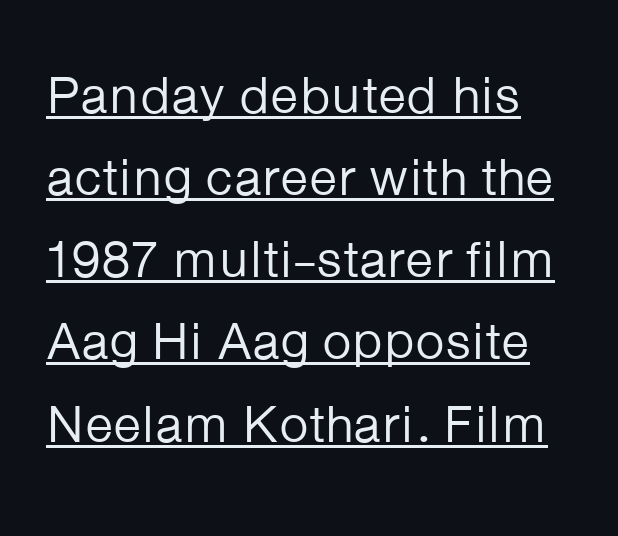
The image shows 52 px regular-weight sans-serif type, upright; set normal line spacing (1.58x), normal letter spacing, underlined; low stroke contrast and a medium x-height.
